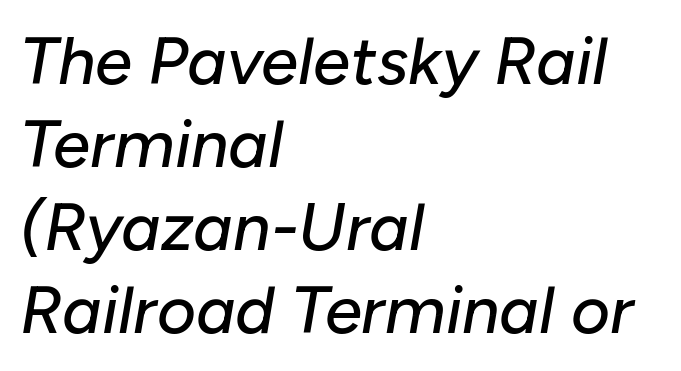
Q: Is the text italic (slanted)? A: Yes, it leans right by about 10 degrees.
Q: Is the text underlined? A: No.
Q: How is the paragraph aligned? A: Left-aligned.
Q: Is the spacing between letters normal or unusually wide? A: Normal.
Q: Width (condensed, normal, or wide)? A: Normal.
Q: Stroke contrast? A: Low.
Q: x-height? A: Medium.
Q: Monospaced? A: No.
